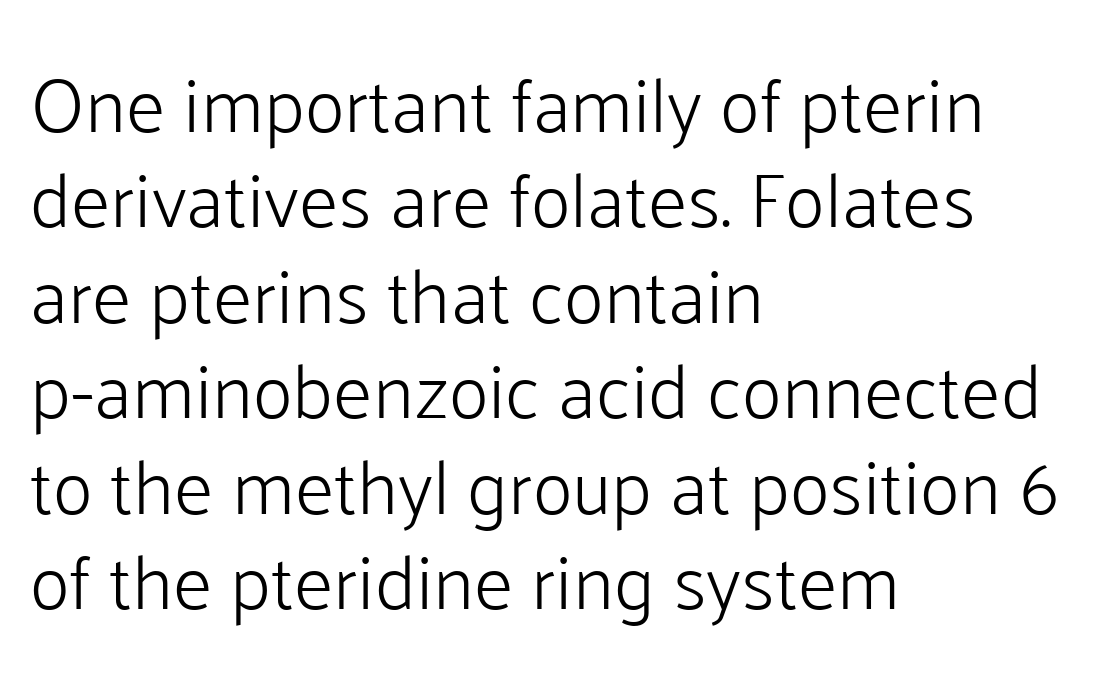
Q: Is the text bold? A: No.
Q: Is the text italic (slanted)? A: No, it is upright.
Q: Is the typeface a serif or a sans-serif typeface? A: Sans-serif.
Q: Is the text underlined? A: No.
Q: How is the paragraph aligned? A: Left-aligned.
Q: Is the spacing between letters normal or unusually wide? A: Normal.
Q: Width (condensed, normal, or wide)? A: Normal.
Q: Stroke contrast? A: Low.
Q: x-height? A: Medium.
Q: Monospaced? A: No.
